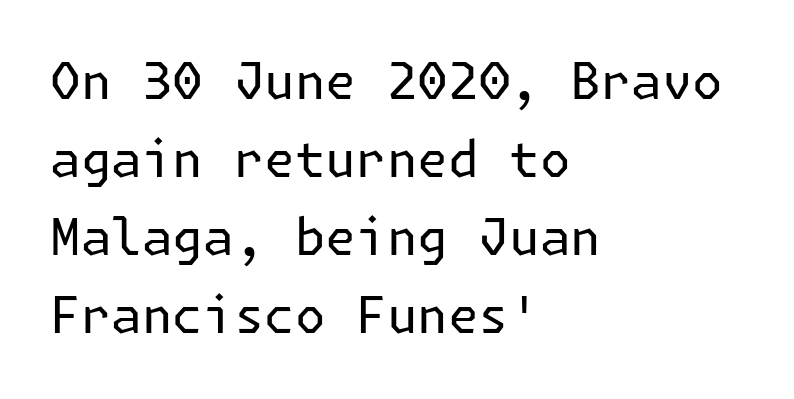
The image shows 51 px regular-weight sans-serif type, upright; set left-aligned, normal line spacing (1.53x), normal letter spacing, not underlined; low stroke contrast and a medium x-height.
